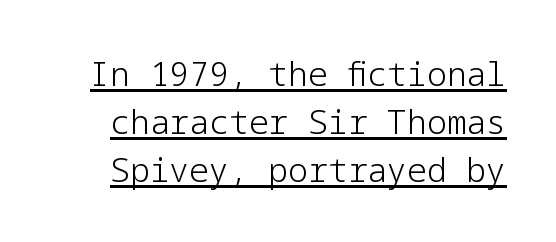
Q: Is the text bold? A: No.
Q: Is the text italic (slanted)? A: No, it is upright.
Q: Is the typeface a serif or a sans-serif typeface? A: Sans-serif.
Q: Is the text underlined? A: Yes.
Q: Is the spacing between letters normal or unusually wide? A: Normal.
Q: Is the spacing between lines tight, normal or loose? A: Normal.
Q: Width (condensed, normal, or wide)? A: Normal.
Q: Stroke contrast? A: Low.
Q: x-height? A: Medium.
